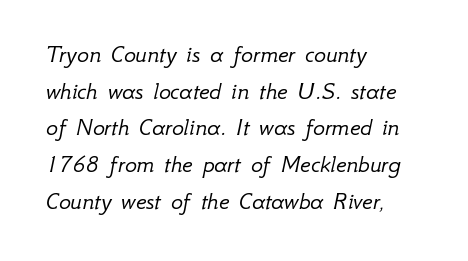
The image shows 25 px text type, italic (leaning right); set left-aligned, normal line spacing (1.47x), normal letter spacing, not underlined.
